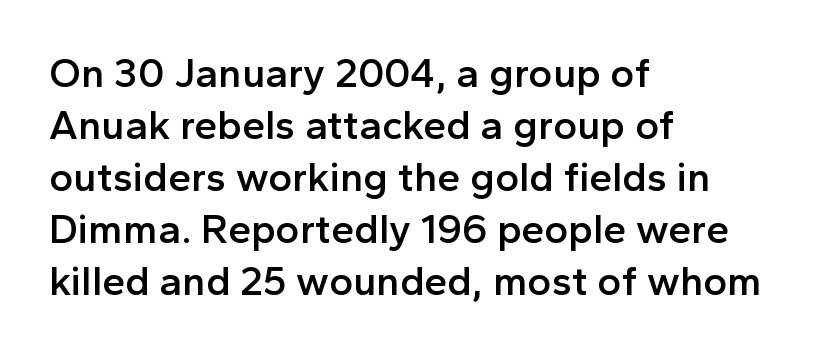
Q: Is the text bold? A: Semi-bold.
Q: Is the text italic (slanted)? A: No, it is upright.
Q: Is the typeface a serif or a sans-serif typeface? A: Sans-serif.
Q: Is the text underlined? A: No.
Q: How is the paragraph aligned? A: Left-aligned.
Q: Is the spacing between letters normal or unusually wide? A: Normal.
Q: Is the spacing between lines tight, normal or loose? A: Normal.
Q: Width (condensed, normal, or wide)? A: Normal.
Q: x-height? A: Medium.
Q: Monospaced? A: No.
